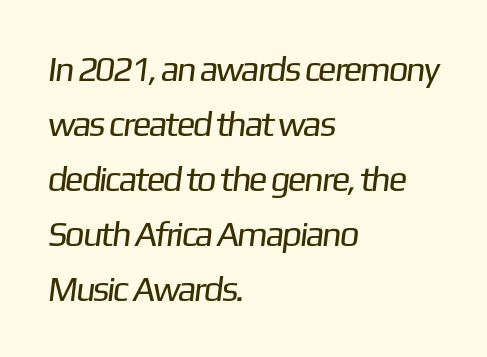
The image shows 35 px regular-weight sans-serif type; set left-aligned, normal line spacing (1.57x), normal letter spacing, not underlined; low stroke contrast and a medium x-height.
